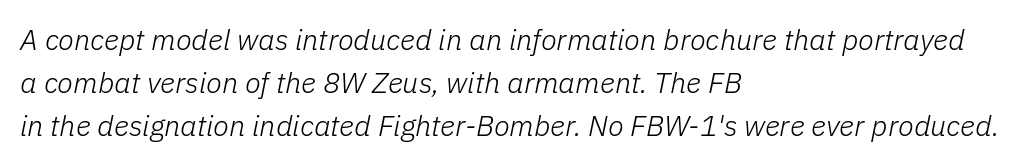
Emphasis-style slanted type is in use. The lines in this sample share a left origin and differ only in where they stop. Nobody drew a line under any word here. Spacing verdict: proportional, widths tailored to each character. Stems here are at most as thick as an everyday book face.
